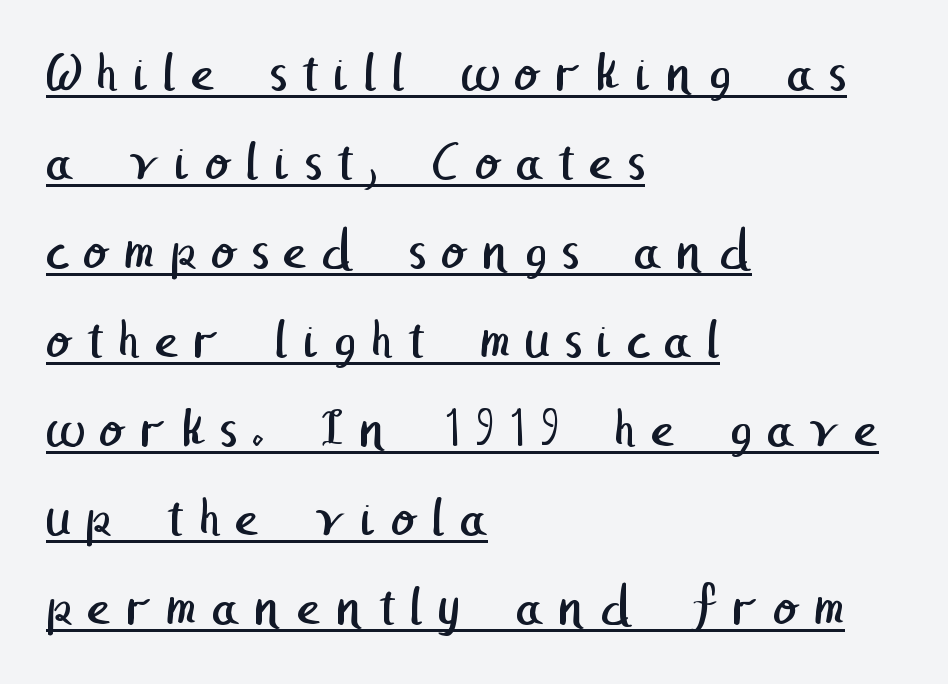
The image shows 56 px regular-weight sans-serif type; set left-aligned, normal line spacing (1.59x), unusually wide letter spacing (+0.26 em), underlined; low stroke contrast and a medium x-height.
